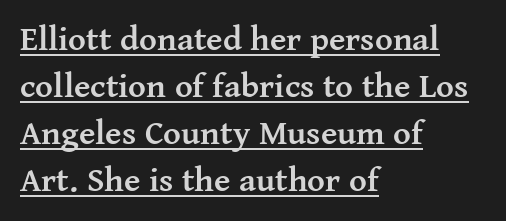
Q: Is the text bold? A: Yes.
Q: Is the text italic (slanted)? A: No, it is upright.
Q: Is the typeface a serif or a sans-serif typeface? A: Serif.
Q: Is the text underlined? A: Yes.
Q: How is the paragraph aligned? A: Left-aligned.
Q: Is the spacing between letters normal or unusually wide? A: Normal.
Q: Is the spacing between lines tight, normal or loose? A: Normal.
Q: Width (condensed, normal, or wide)? A: Normal.
Q: Stroke contrast? A: Medium.
Q: x-height? A: Medium.
Q: Monospaced? A: No.
